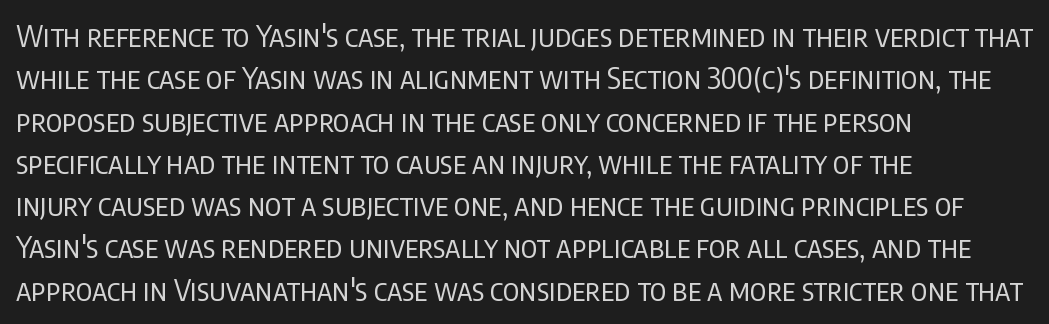
The image shows 30 px regular-weight, condensed sans-serif type, upright; set left-aligned, normal line spacing (1.41x), normal letter spacing, not underlined; low stroke contrast and a large x-height.
